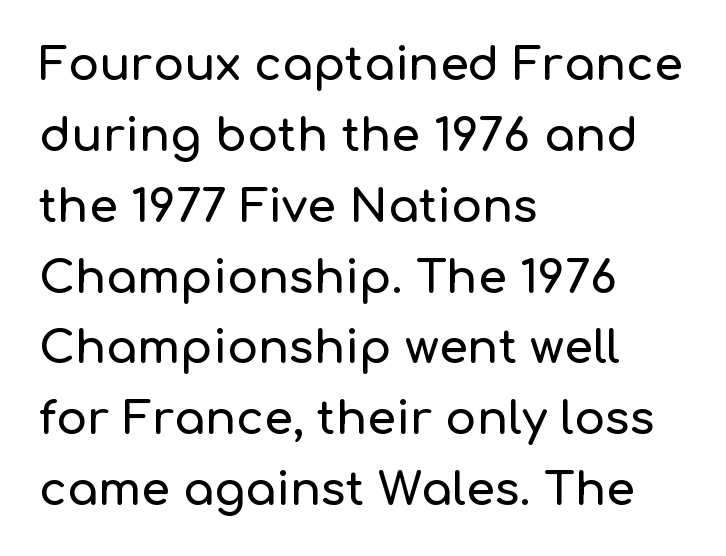
Does the lettering tilt? It doesn't — this is upright. Reading down the column, the eye jumps a familiar distance to each next line. Underlining? Definitely not there. This rendering leaves character spacing at its baseline value. Each letter keeps its own natural width here, so spacing adapts to shape. Visually the block forms a straight wall on the left and a jagged coastline on the right.
